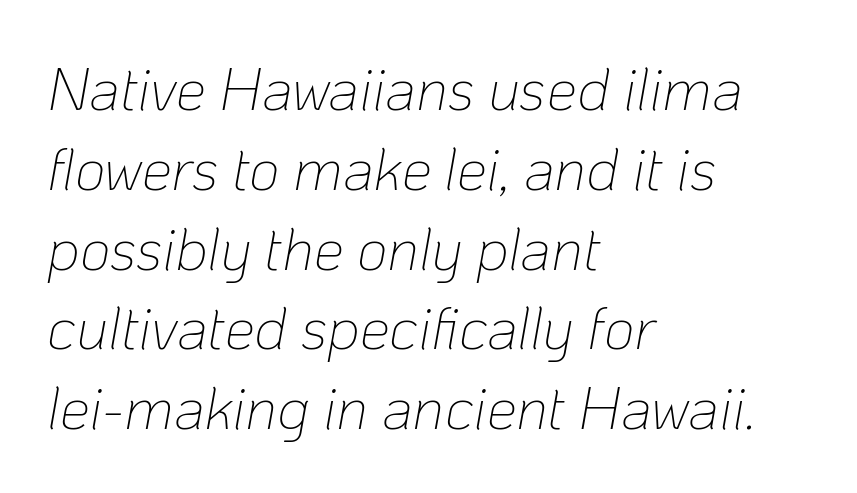
Q: Is the text bold? A: No.
Q: Is the text italic (slanted)? A: Yes, it leans right by about 10 degrees.
Q: Is the text underlined? A: No.
Q: How is the paragraph aligned? A: Left-aligned.
Q: Is the spacing between letters normal or unusually wide? A: Normal.
Q: Is the spacing between lines tight, normal or loose? A: Normal.
Q: Width (condensed, normal, or wide)? A: Normal.
Q: Stroke contrast? A: Low.
Q: x-height? A: Medium.
Q: Monospaced? A: No.
